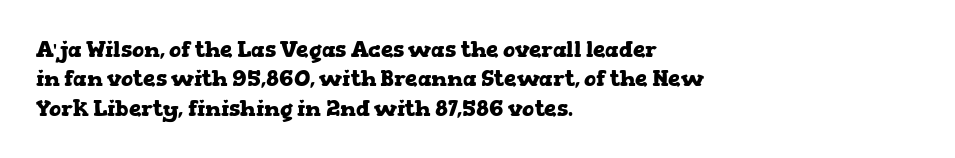
The image shows 22 px bold type, upright; set left-aligned, normal line spacing (1.33x), normal letter spacing, not underlined.
